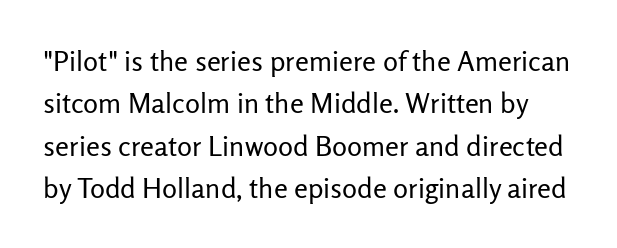
{"serif": "no", "italic": "no", "bold": "no", "weight": "regular", "width": "normal", "stroke_contrast": "low", "x_height": "medium", "monospaced": "no", "underline": "no", "line_spacing": "normal", "line_spacing_ratio": 1.51, "letter_spacing": "normal", "letter_spacing_em": 0.0, "glyph_px": 28}
